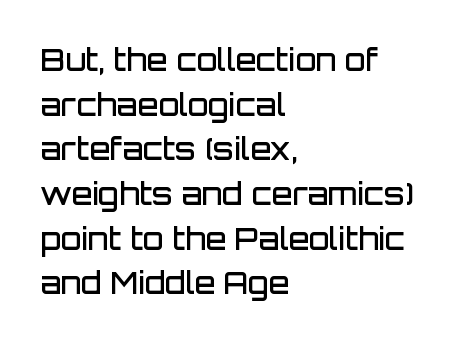
Every row of glyphs begins at an identical x-position on the left. This sample has the flowing, uneven cadence of proportional lettering. Style check: upright. These words are printed semibold, heavier than regular yet not bold. Is the letter spacing exaggerated? No — it looks like the ordinary default.
